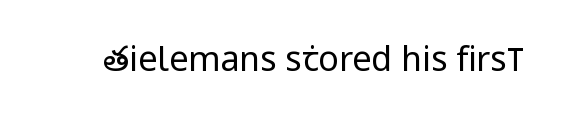
Q: Is the text bold? A: No.
Q: Is the text italic (slanted)? A: No, it is upright.
Q: Is the typeface a serif or a sans-serif typeface? A: Sans-serif.
Q: Is the text underlined? A: No.
Q: Is the spacing between letters normal or unusually wide? A: Normal.
Q: Width (condensed, normal, or wide)? A: Condensed.
Q: Stroke contrast? A: Low.
Q: x-height? A: Large.
Q: Monospaced? A: No.
